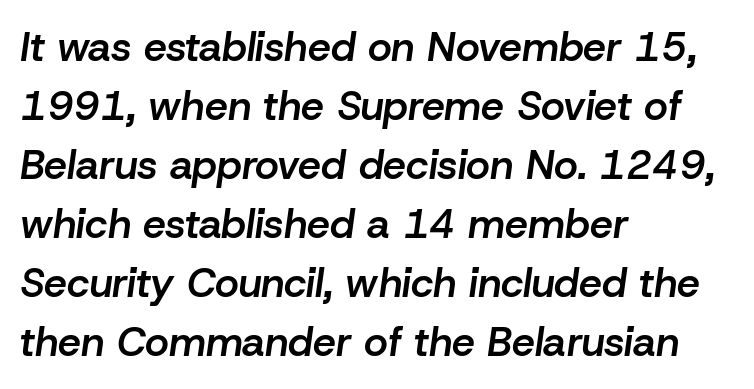
{"italic": "yes", "lean": "right", "slant_degrees": 8, "bold": "semi", "weight": "semibold", "width": "normal", "stroke_contrast": "low", "x_height": "medium", "monospaced": "no", "underline": "no", "align": "left", "line_spacing": "normal", "line_spacing_ratio": 1.44, "letter_spacing": "normal", "letter_spacing_em": 0.0, "glyph_px": 41}
